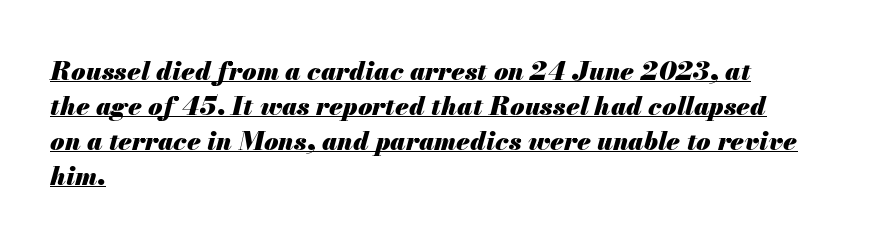
Q: Is the text bold? A: Yes.
Q: Is the text italic (slanted)? A: Yes, it leans right by about 13 degrees.
Q: Is the text underlined? A: Yes.
Q: How is the paragraph aligned? A: Left-aligned.
Q: Is the spacing between letters normal or unusually wide? A: Normal.
Q: Is the spacing between lines tight, normal or loose? A: Normal.
